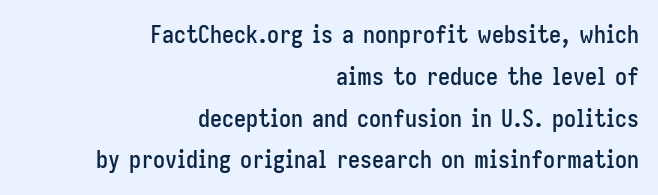
Descender tails drop into unmarked territory. How are the letters spaced? Ordinarily, with no added tracking. Ordinary non-slanted type is in use. Horizontally, the lines are justified to the trailing edge only.
